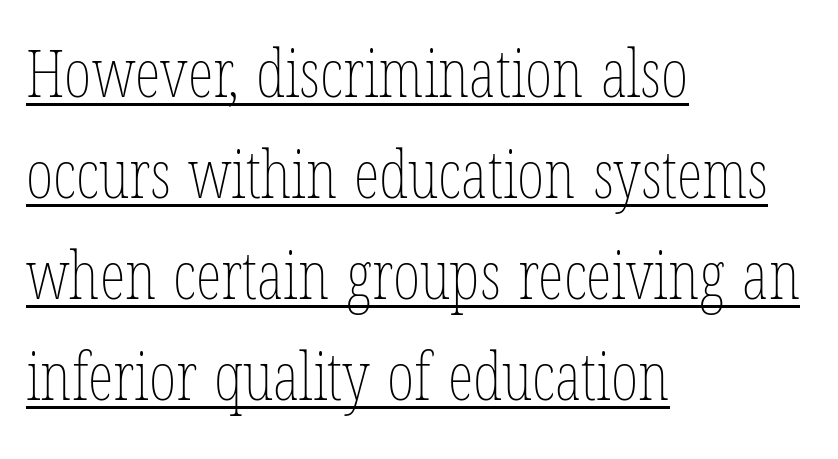
Ink coverage per letter is moderate at most. The tracking reads as untouched default to a designer's eye. Somebody hit Ctrl+U on this one — the words are underlined. The setting favours the left margin, as ordinary paragraphs usually do. The letters advance in unequal steps, a hallmark of proportional type. The axis of the letterforms is exactly vertical.
